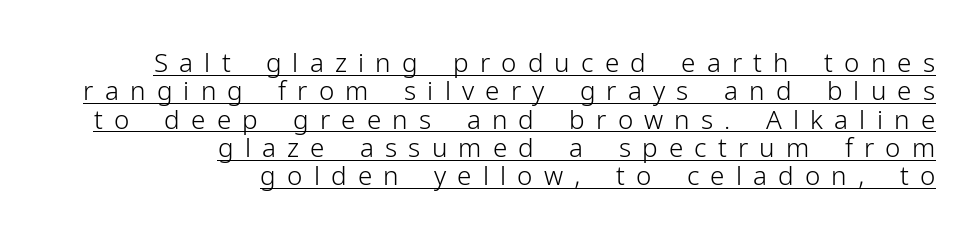
The image shows 26 px text type, upright; set right-aligned, tight line spacing (1.09x), unusually wide letter spacing (+0.43 em), underlined.
